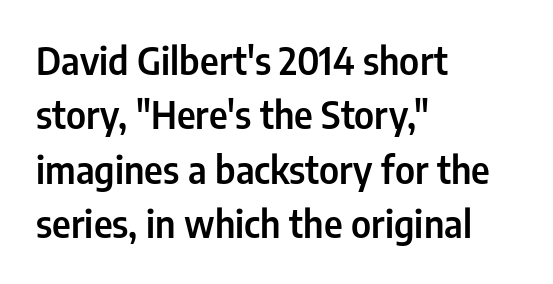
Nobody touched the tracking dial on this one. Quick note: interline space is typical. Letterform terminals end flat and unadorned throughout the passage. The passage shown is not underscored anywhere. The rendering anchors every line to the left-hand side.
